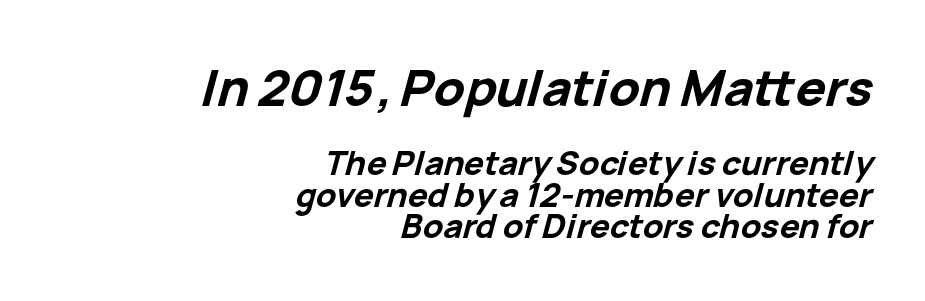
The image shows 50 px bold type, italic (leaning right); set right-aligned, tight line spacing (0.95x), normal letter spacing, not underlined; the first (top) block is 1.52x larger; low stroke contrast and a medium x-height.
